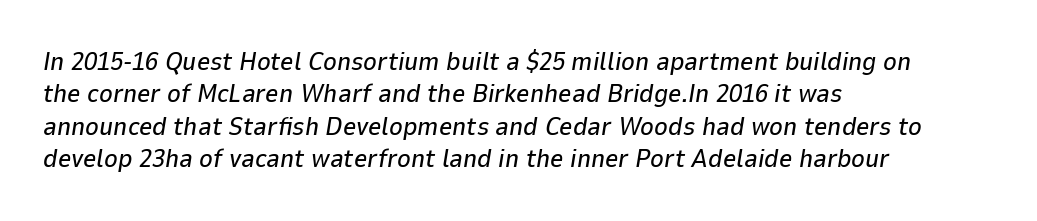
The image shows 26 px text type, italic (leaning right); set left-aligned, normal line spacing (1.25x), normal letter spacing, not underlined.
